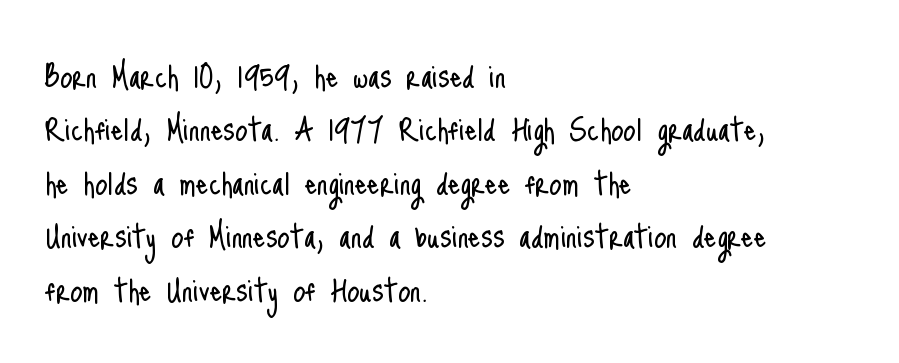
The image shows 39 px light, condensed sans-serif type, upright; set left-aligned, normal line spacing (1.37x), normal letter spacing, not underlined; low stroke contrast and a small x-height.
